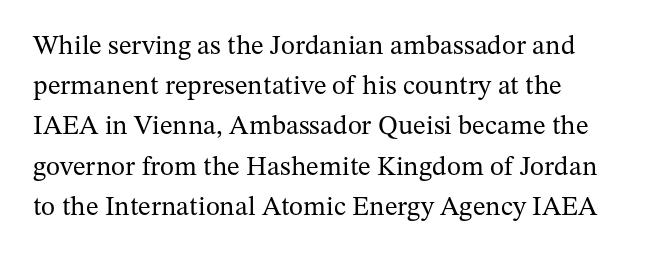
Q: Is the text bold? A: No.
Q: Is the text italic (slanted)? A: No, it is upright.
Q: Is the text underlined? A: No.
Q: How is the paragraph aligned? A: Left-aligned.
Q: Is the spacing between letters normal or unusually wide? A: Normal.
Q: Is the spacing between lines tight, normal or loose? A: Normal.
